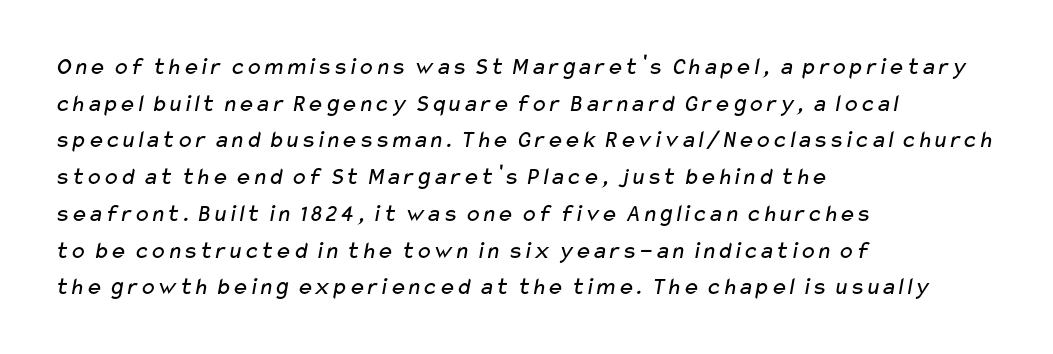
{"bold": "no", "underline": "no", "align": "left", "line_spacing": "normal", "line_spacing_ratio": 1.47, "letter_spacing": "normal", "letter_spacing_em": 0.0, "glyph_px": 25}
